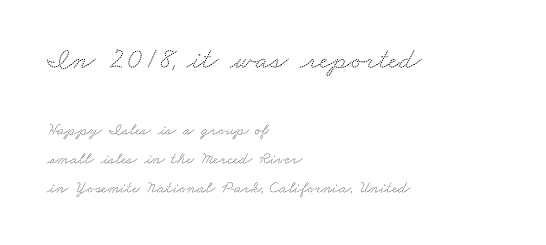
Honestly, the letter spacing is just normal — you wouldn't notice it. Line spacing here is normal. This layout puts the oversized block above and the modest block below. Anything drawn beneath the words? Only blank space. Left-aligned paragraph, ragged on the right.
